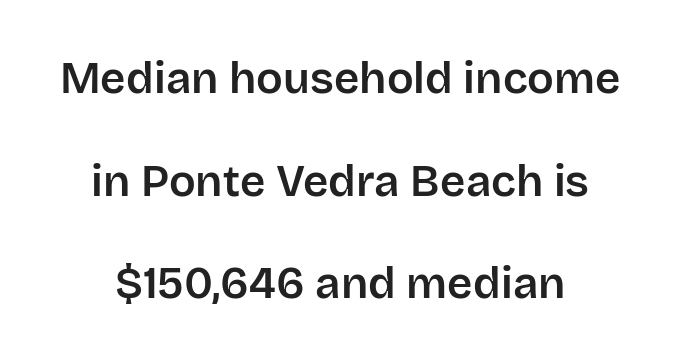
Font category for this specimen: sans-serif. Type without underlining. In terms of letterspacing, this is plain default setting. Loosely led — the rows are spread out.
